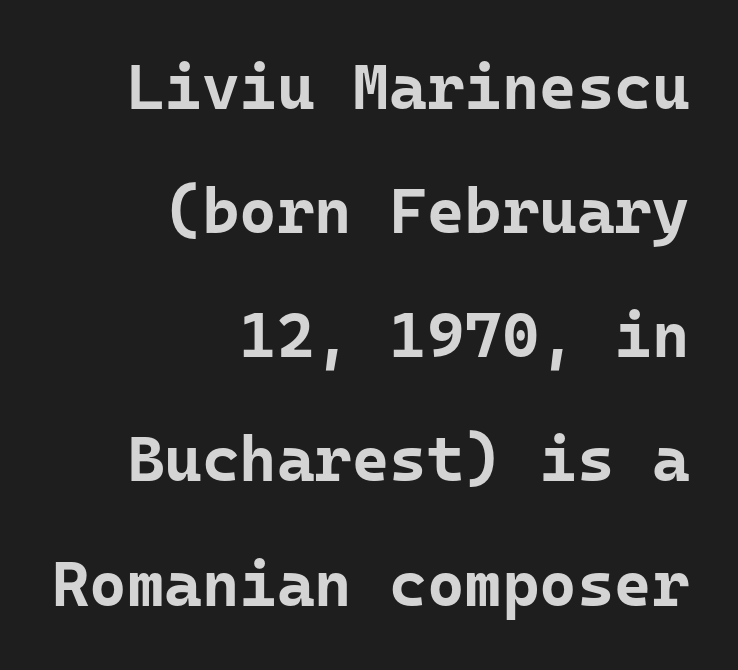
The image shows 64 px bold sans-serif type, upright, monospaced; set right-aligned, loose line spacing (1.94x), normal letter spacing, not underlined; low stroke contrast and a medium x-height.
